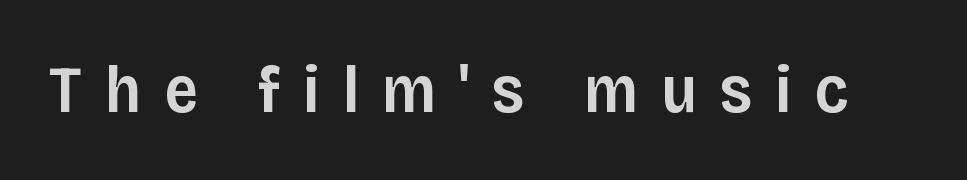
Q: Is the text bold? A: Semi-bold.
Q: Is the text italic (slanted)? A: No, it is upright.
Q: Is the typeface a serif or a sans-serif typeface? A: Sans-serif.
Q: Is the text underlined? A: No.
Q: Is the spacing between letters normal or unusually wide? A: Unusually wide.
Q: Width (condensed, normal, or wide)? A: Normal.
Q: Stroke contrast? A: Low.
Q: x-height? A: Large.
Q: Monospaced? A: No.
